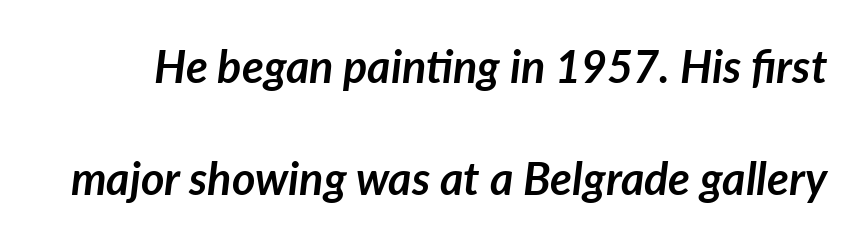
Observe the lean: these are italic letterforms. A clean baseline with only descenders dipping below it. Words appear dense and cohesive because spacing is normal. Interline gaps are noticeably wide in this sample. Does the weight exceed regular? Yes, all the way to bold.
